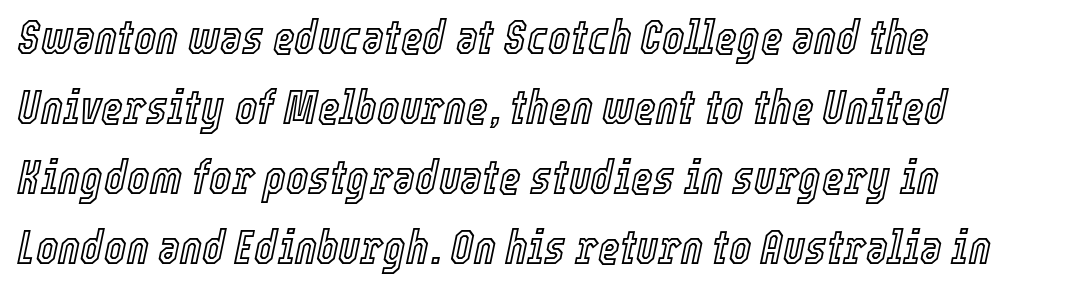
{"italic": "yes", "lean": "right", "slant_degrees": 12, "width": "condensed", "x_height": "medium", "monospaced": "no", "underline": "no", "align": "left", "line_spacing": "normal", "line_spacing_ratio": 1.49, "letter_spacing": "normal", "letter_spacing_em": 0.0, "glyph_px": 47}
